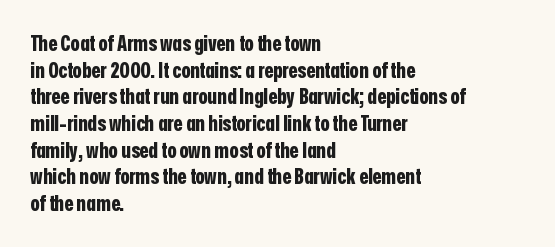
Q: Is the text bold? A: Yes.
Q: Is the text italic (slanted)? A: No, it is upright.
Q: Is the text underlined? A: No.
Q: How is the paragraph aligned? A: Left-aligned.
Q: Is the spacing between letters normal or unusually wide? A: Normal.
Q: Is the spacing between lines tight, normal or loose? A: Normal.
